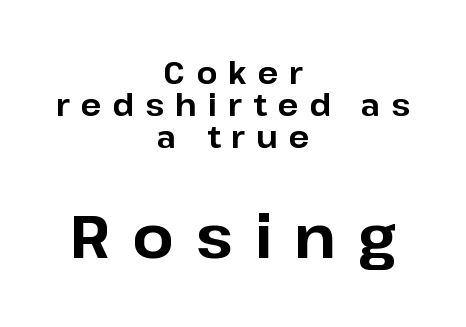
The image shows 59 px bold sans-serif type, upright; set centered, tight line spacing (1.07x), unusually wide letter spacing (+0.37 em), not underlined; the second (bottom) block is 1.97x larger; low stroke contrast and a medium x-height.
